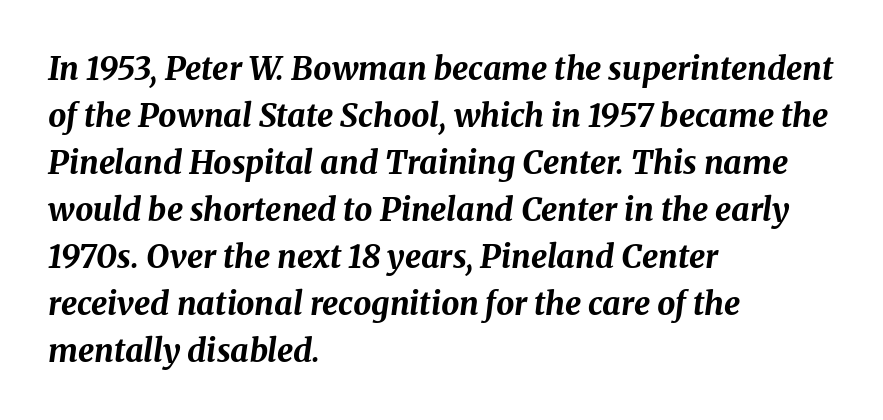
The image shows 32 px bold type, italic (leaning right); set left-aligned, normal line spacing (1.47x), normal letter spacing, not underlined; medium stroke contrast and a medium x-height.
